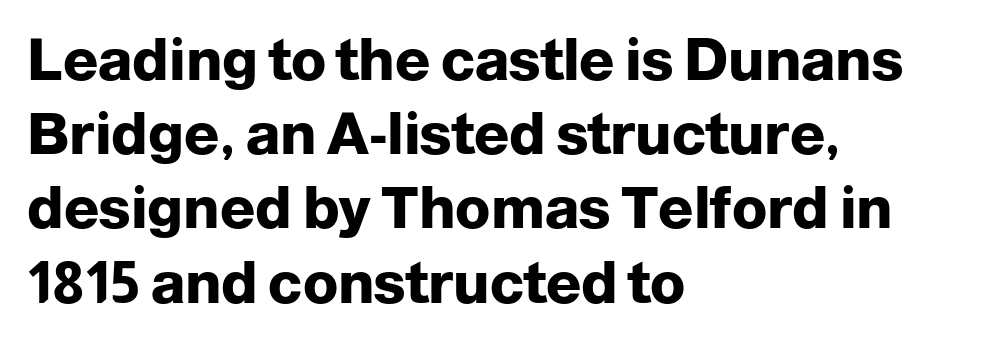
The image shows 58 px heavy sans-serif type, upright; set left-aligned, normal line spacing (1.28x), normal letter spacing, not underlined; low stroke contrast and a medium x-height.
